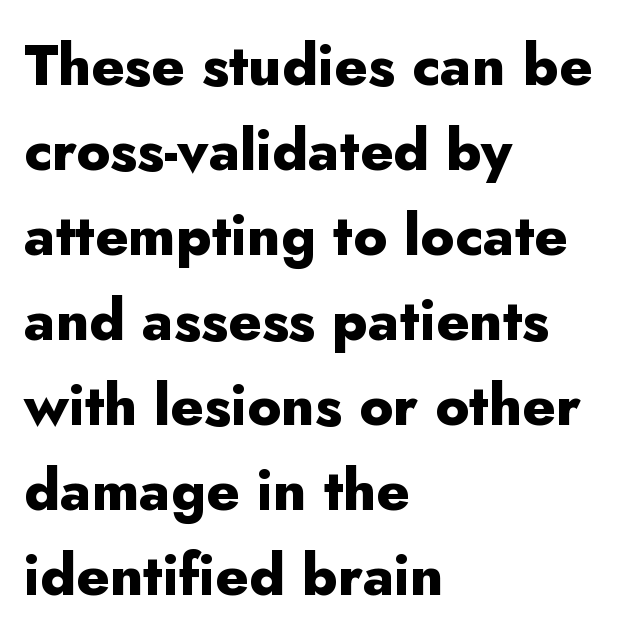
The image shows 57 px heavy sans-serif type, upright; set left-aligned, normal line spacing (1.49x), normal letter spacing, not underlined; low stroke contrast and a small x-height.
